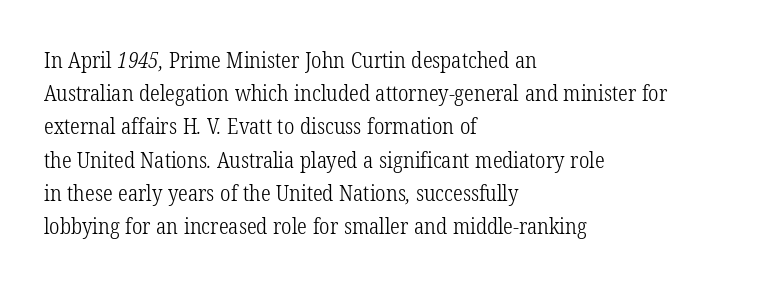
{"bold": "no", "underline": "no", "align": "left", "line_spacing": "normal", "line_spacing_ratio": 1.51, "letter_spacing": "normal", "letter_spacing_em": 0.0, "glyph_px": 22}
